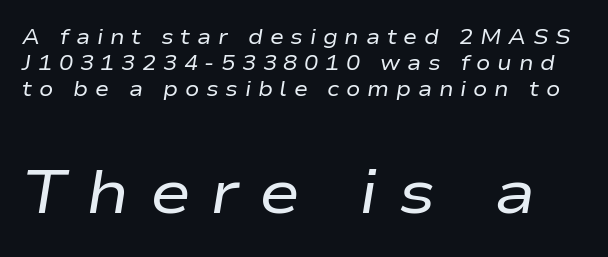
The image shows 62 px regular-weight, wide type, italic (leaning right); set line spacing 1.24x, unusually wide letter spacing (+0.32 em), not underlined; the second (bottom) block is 2.95x larger; low stroke contrast and a medium x-height.
